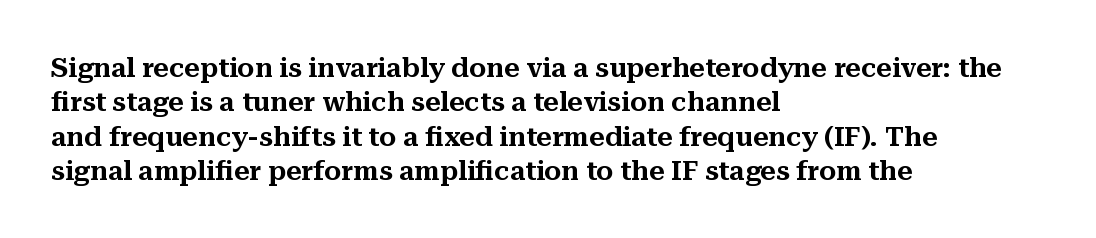
{"italic": "no", "underline": "no", "align": "left", "line_spacing": "normal", "line_spacing_ratio": 1.27, "letter_spacing": "normal", "letter_spacing_em": 0.0, "glyph_px": 27}
